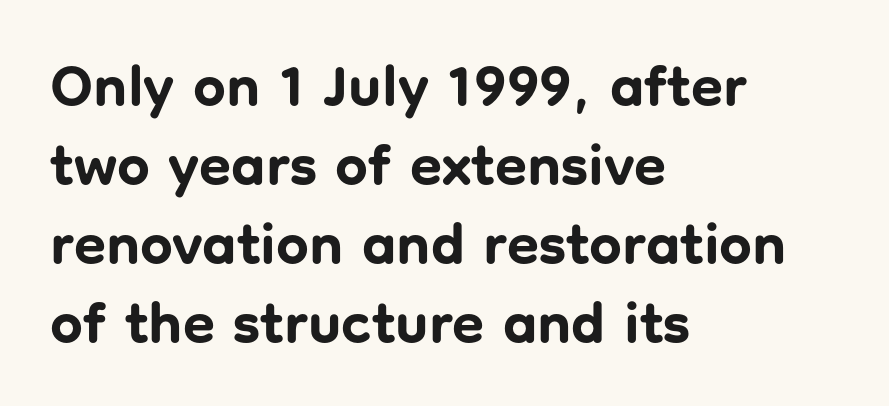
The image shows 58 px bold sans-serif type, upright; set left-aligned, normal line spacing (1.36x), normal letter spacing, not underlined; low stroke contrast and a medium x-height.
